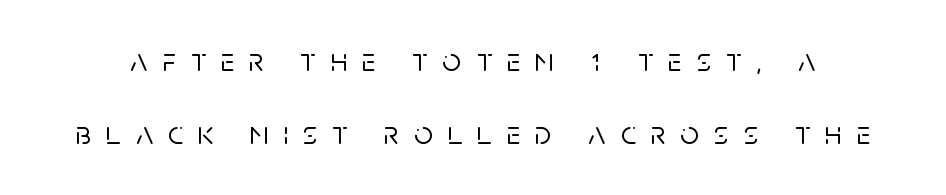
{"serif": "no", "italic": "no", "width": "normal", "stroke_contrast": "low", "x_height": "large", "monospaced": "no", "underline": "no", "line_spacing": "loose", "line_spacing_ratio": 2.2, "letter_spacing": "wide", "letter_spacing_em": 0.45, "glyph_px": 33}
